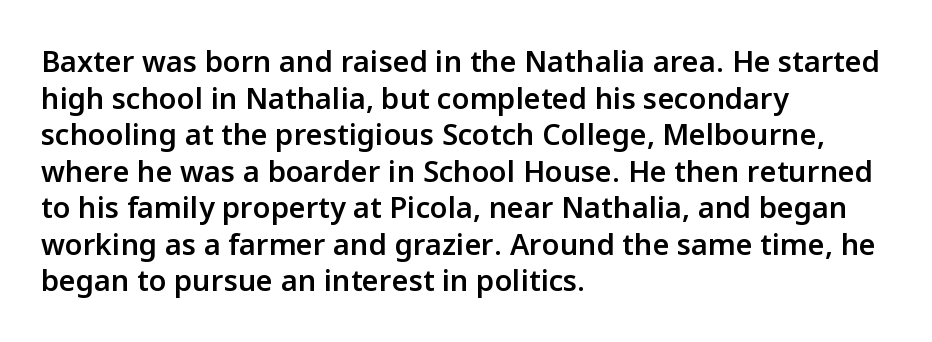
The image shows 29 px semibold sans-serif type, upright; set left-aligned, normal line spacing (1.26x), normal letter spacing, not underlined; low stroke contrast and a medium x-height.
